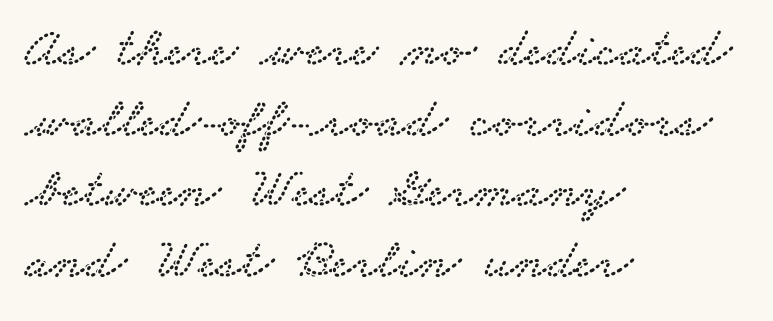
{"serif": "yes", "width": "wide", "stroke_contrast": "low", "x_height": "small", "monospaced": "no", "underline": "no", "align": "left", "line_spacing_ratio": 1.24, "letter_spacing": "normal", "letter_spacing_em": 0.0, "glyph_px": 57}
